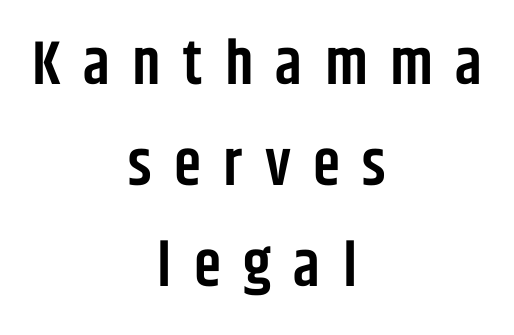
{"serif": "no", "italic": "no", "bold": "semi", "weight": "semibold", "width": "condensed", "stroke_contrast": "low", "x_height": "large", "monospaced": "no", "underline": "no", "align": "center", "line_spacing": "normal", "line_spacing_ratio": 1.63, "letter_spacing": "wide", "letter_spacing_em": 0.36, "glyph_px": 62}
